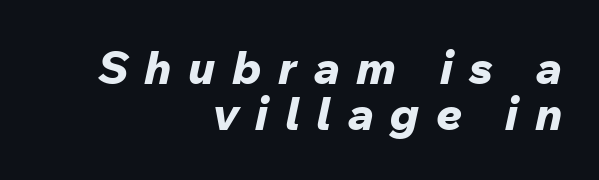
Style check: oblique. Weight check: bold — yes, fully. Line spacing here is tight. Think of a printed novel: that variable character pitch is what you see here. The lines in this sample share a right terminus and differ only in where they begin.
